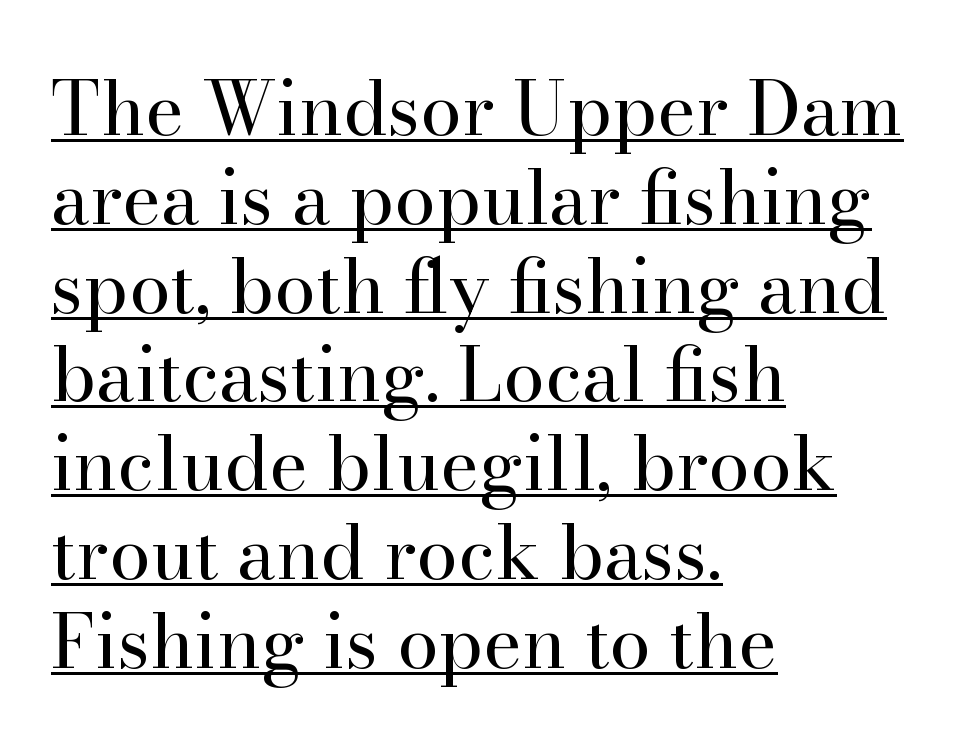
The image shows 74 px regular-weight serif type, upright; set left-aligned, line spacing 1.2x, normal letter spacing, underlined; high stroke contrast and a small x-height.
